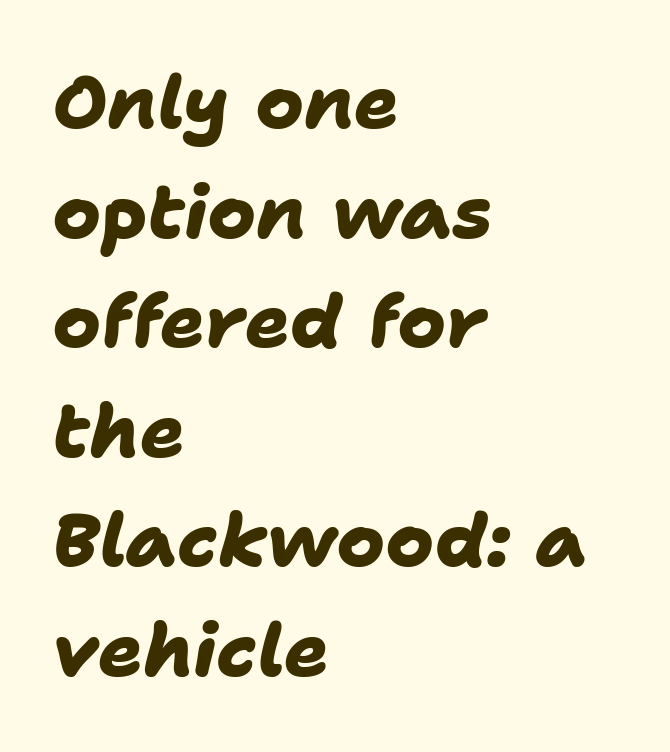
{"serif": "no", "bold": "yes", "weight": "heavy", "width": "normal", "stroke_contrast": "low", "x_height": "medium", "monospaced": "no", "underline": "no", "align": "left", "line_spacing": "normal", "line_spacing_ratio": 1.48, "letter_spacing": "normal", "letter_spacing_em": 0.0, "glyph_px": 74}
